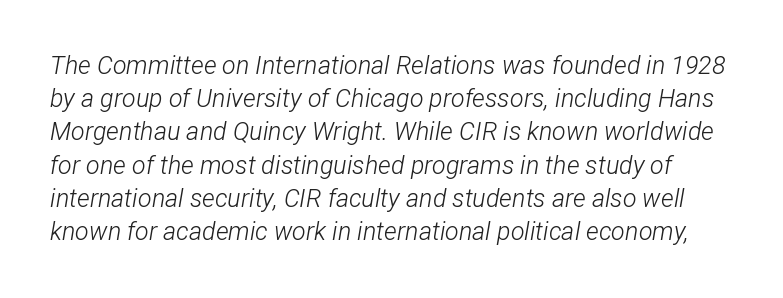
The image shows 25 px text type, italic (leaning right); set normal line spacing (1.33x), normal letter spacing, not underlined.
